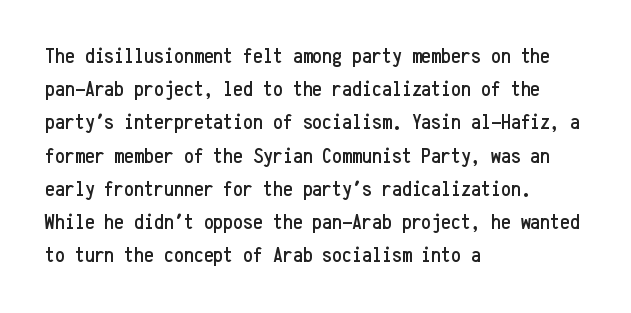
Q: Is the text italic (slanted)? A: No, it is upright.
Q: Is the text underlined? A: No.
Q: How is the paragraph aligned? A: Left-aligned.
Q: Is the spacing between letters normal or unusually wide? A: Normal.
Q: Is the spacing between lines tight, normal or loose? A: Normal.
